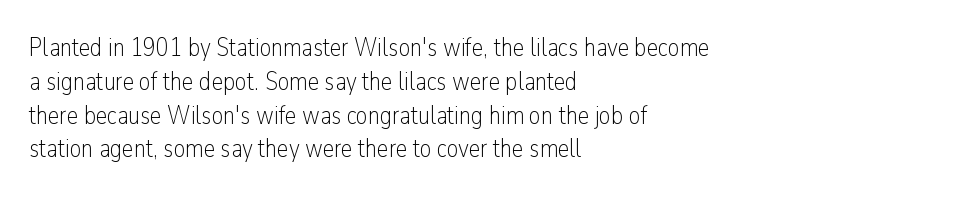
The image shows 26 px text type, upright; set left-aligned, normal line spacing (1.3x), normal letter spacing, not underlined.
